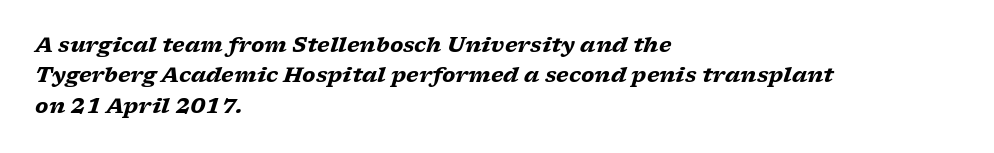
{"italic": "yes", "lean": "right", "slant_degrees": 17, "bold": "yes", "underline": "no", "align": "left", "line_spacing": "normal", "line_spacing_ratio": 1.45, "letter_spacing": "normal", "letter_spacing_em": 0.0, "glyph_px": 21}
